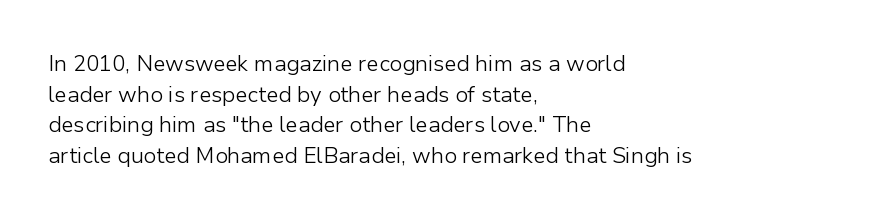
The image shows 22 px text type, upright; set left-aligned, normal line spacing (1.39x), normal letter spacing, not underlined.
